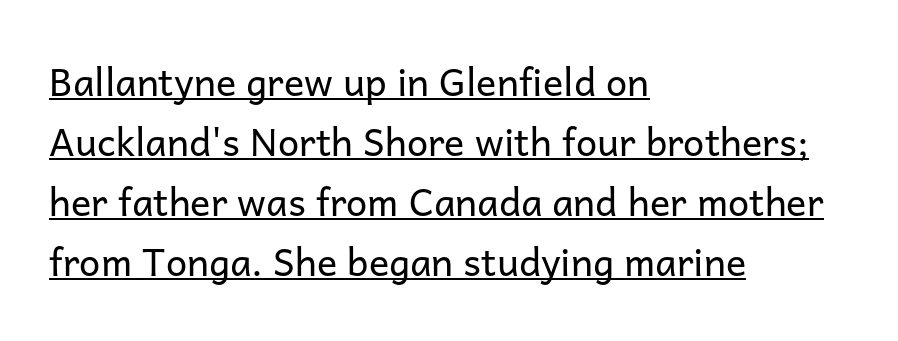
Q: Is the text bold? A: No.
Q: Is the text italic (slanted)? A: No, it is upright.
Q: Is the typeface a serif or a sans-serif typeface? A: Sans-serif.
Q: Is the text underlined? A: Yes.
Q: How is the paragraph aligned? A: Left-aligned.
Q: Is the spacing between letters normal or unusually wide? A: Normal.
Q: Is the spacing between lines tight, normal or loose? A: Normal.
Q: Width (condensed, normal, or wide)? A: Normal.
Q: Stroke contrast? A: Low.
Q: x-height? A: Medium.
Q: Monospaced? A: No.
